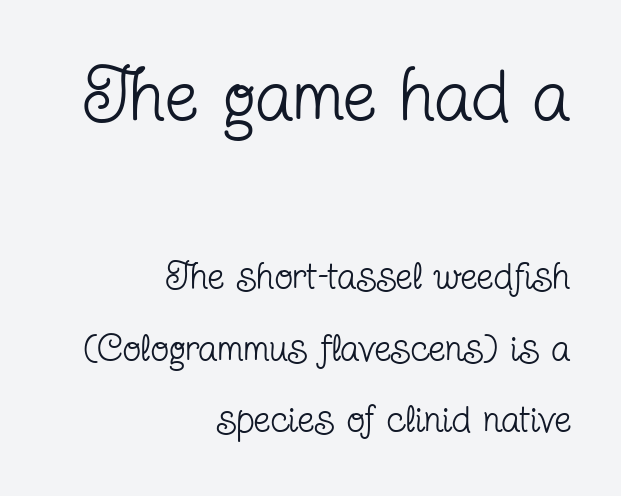
The typeface has the unassuming heft of standard copy or less. The letters carry serifs — small finishing strokes at the ends of their stems. The block sitting higher on the canvas is the one with enlarged characters. You can tell it's not italic because the verticals are truly vertical. Which margin do the lines hug? The right one — the left edge is uneven.
